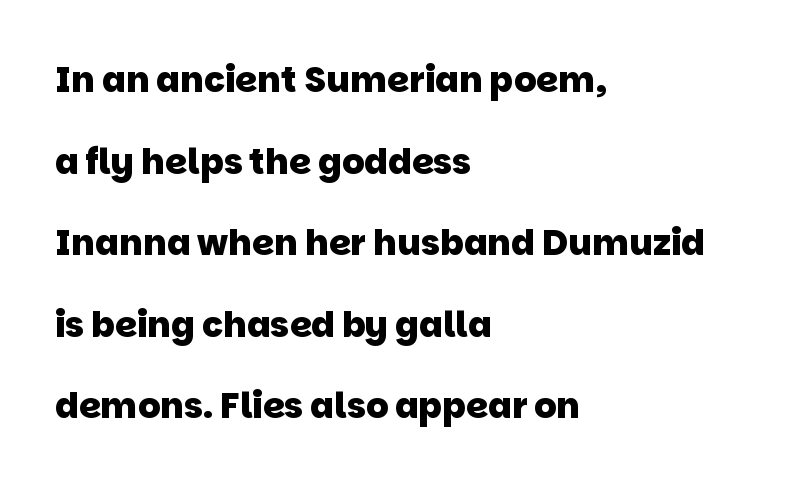
The image shows 35 px heavy sans-serif type; set left-aligned, loose line spacing (2.33x), normal letter spacing, not underlined; low stroke contrast and a large x-height.
